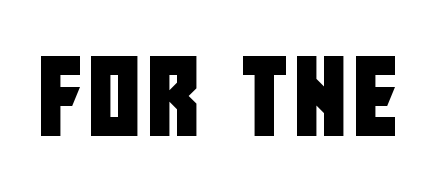
Do the characters align in a grid? No, the font is proportional. Nothing sits at the stroke ends, so this counts as sans-serif. The specimen omits any rule beneath the text block's lines.
